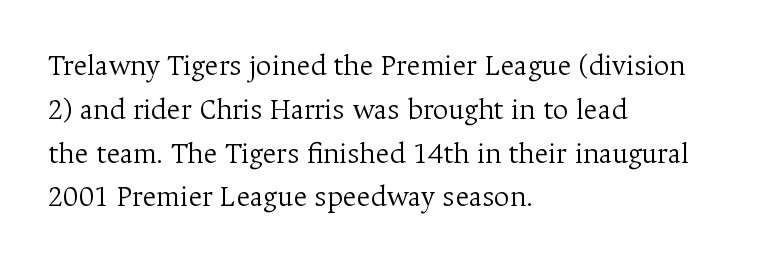
Q: Is the text bold? A: No.
Q: Is the text italic (slanted)? A: No, it is upright.
Q: Is the typeface a serif or a sans-serif typeface? A: Serif.
Q: Is the text underlined? A: No.
Q: How is the paragraph aligned? A: Left-aligned.
Q: Is the spacing between letters normal or unusually wide? A: Normal.
Q: Is the spacing between lines tight, normal or loose? A: Normal.
Q: Width (condensed, normal, or wide)? A: Normal.
Q: Stroke contrast? A: Medium.
Q: x-height? A: Medium.
Q: Monospaced? A: No.
